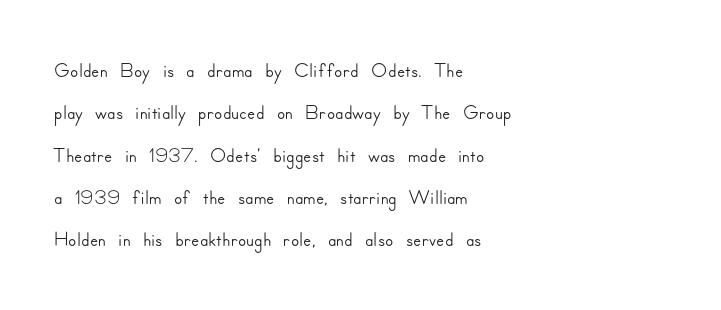
Q: Is the text italic (slanted)? A: No, it is upright.
Q: Is the typeface a serif or a sans-serif typeface? A: Sans-serif.
Q: Is the text underlined? A: No.
Q: How is the paragraph aligned? A: Left-aligned.
Q: Is the spacing between letters normal or unusually wide? A: Normal.
Q: Is the spacing between lines tight, normal or loose? A: Normal.
Q: Width (condensed, normal, or wide)? A: Normal.
Q: Stroke contrast? A: Low.
Q: x-height? A: Small.
Q: Monospaced? A: No.
